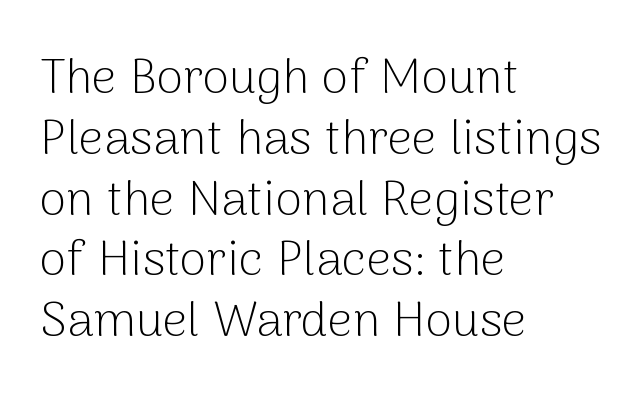
Compared with a typical body face, this is equally light or lighter still. Spacing verdict: proportional, widths tailored to each character. Classification — sans serif. The foot of each line stays bare and open. If you drew a ruler down the left edge, every line would touch it.
